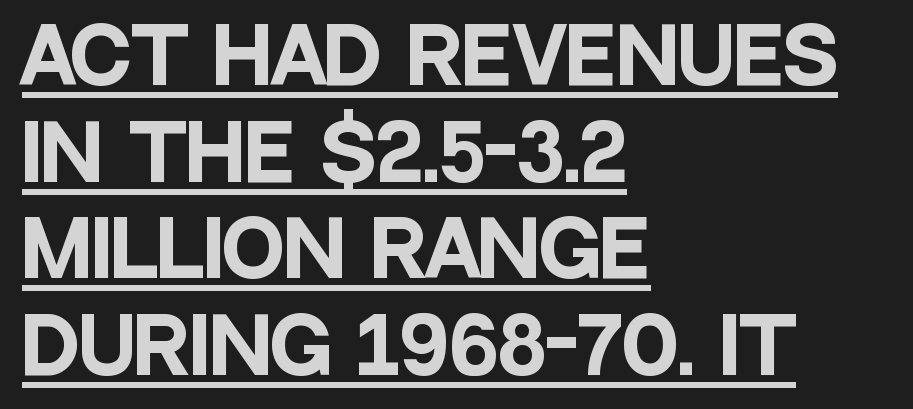
{"serif": "no", "italic": "no", "bold": "yes", "weight": "heavy", "width": "condensed", "stroke_contrast": "low", "x_height": "large", "monospaced": "no", "underline": "yes", "align": "left", "line_spacing": "normal", "line_spacing_ratio": 1.29, "letter_spacing": "normal", "letter_spacing_em": 0.0, "glyph_px": 75}
